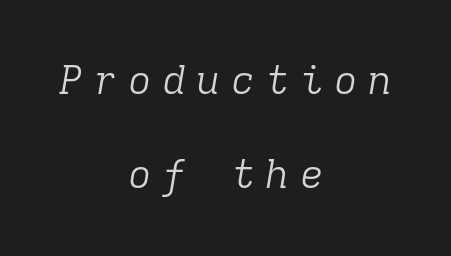
{"serif": "yes", "italic": "yes", "lean": "right", "slant_degrees": 9, "bold": "no", "weight": "light", "width": "normal", "stroke_contrast": "low", "x_height": "medium", "monospaced": "yes", "underline": "no", "align": "center", "line_spacing": "loose", "line_spacing_ratio": 2.36, "letter_spacing": "wide", "letter_spacing_em": 0.26, "glyph_px": 40}
